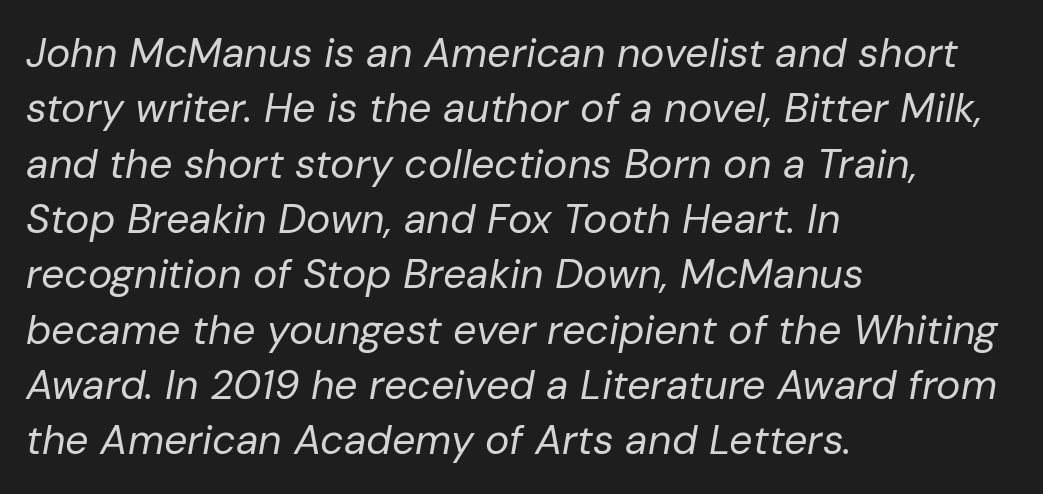
Decoration check: the copy has no underline. The letters sit at their default tracking, neither squeezed nor spread. Stem width sits at or under what a default text font uses. An italicized treatment has been applied to the whole sample. Reading down the column, the eye jumps a familiar distance to each next line.
